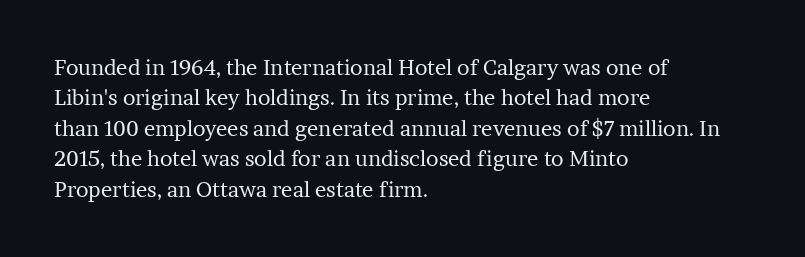
Letter spacing: default. Ink coverage per letter is moderate at most. The rag falls on the right side of this text block. Descenders are the only things crossing below the line. This block has exactly the height ordinary leading produces. This is the regular roman posture of the typeface.
